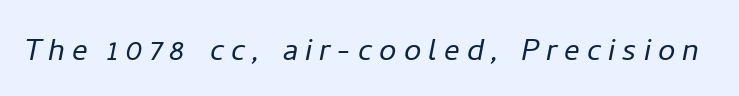
Q: Is the text bold? A: No.
Q: Is the text italic (slanted)? A: Yes, it leans right by about 11 degrees.
Q: Is the text underlined? A: No.
Q: Width (condensed, normal, or wide)? A: Normal.
Q: Stroke contrast? A: Low.
Q: x-height? A: Medium.
Q: Monospaced? A: No.
